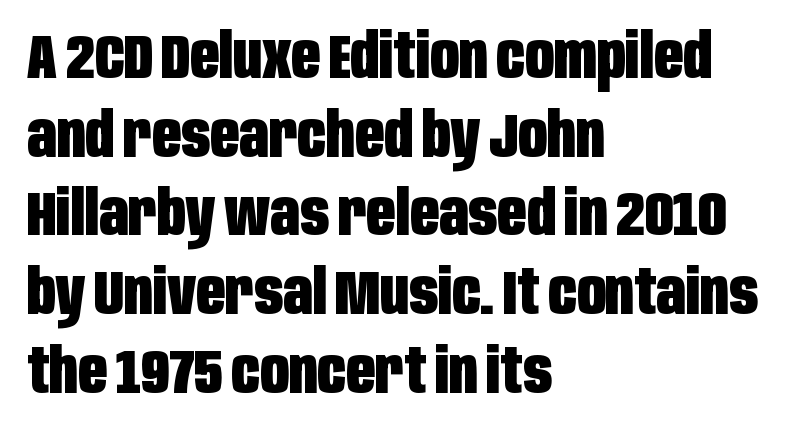
The image shows 63 px heavy, condensed sans-serif type, upright; set left-aligned, normal line spacing (1.25x), normal letter spacing, not underlined; low stroke contrast and a large x-height.
